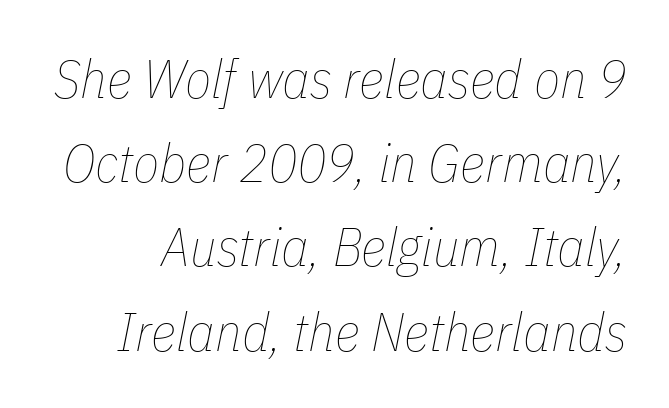
Normally led — the rows are evenly, conventionally spaced. Character widths vary here, with narrow letters taking less room than wide ones. Stems here are at most as thick as an everyday book face. Letter spacing: default.
